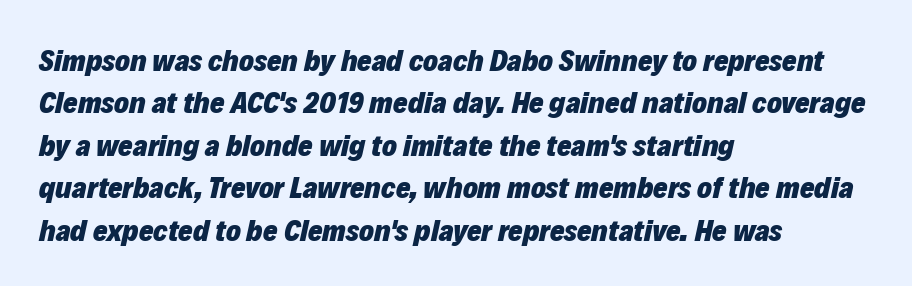
A typesetter would call this proportional, since set widths differ per character. Observe the ordinary spacing: letters are neighbours, not strangers. Typesetter's note: full bold, strokes at maximum text heaviness. The passage shown is not underscored anywhere. The lines in this sample share a left origin and differ only in where they stop. Italic? Definitely — the glyphs are oblique.
